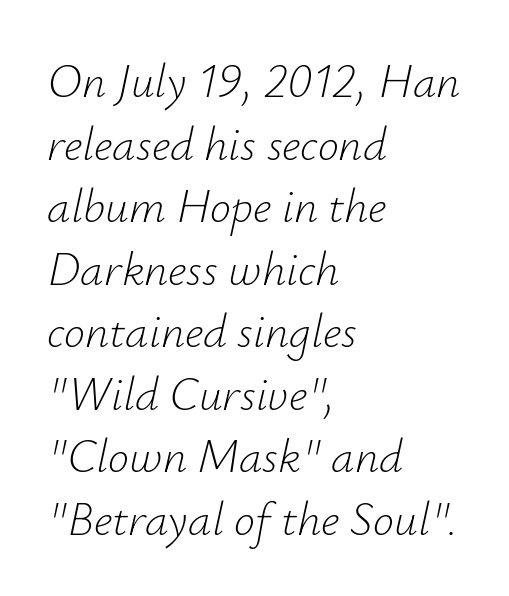
{"italic": "yes", "lean": "right", "slant_degrees": 12, "bold": "no", "weight": "light", "width": "normal", "stroke_contrast": "low", "x_height": "small", "monospaced": "no", "underline": "no", "align": "left", "line_spacing": "normal", "line_spacing_ratio": 1.33, "letter_spacing": "normal", "letter_spacing_em": 0.0, "glyph_px": 47}
